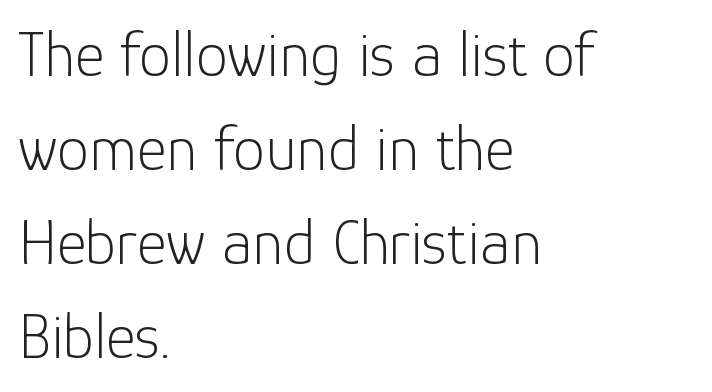
Nothing unusual about the tracking: characters are spaced as the font intends. Heft: none added — not bold. The type family on display is of the sans-serif kind. The passage shown is not underscored anywhere.
